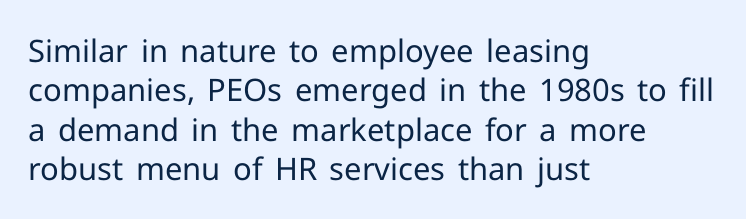
Q: Is the text bold? A: No.
Q: Is the text italic (slanted)? A: No, it is upright.
Q: Is the typeface a serif or a sans-serif typeface? A: Sans-serif.
Q: Is the text underlined? A: No.
Q: How is the paragraph aligned? A: Left-aligned.
Q: Is the spacing between letters normal or unusually wide? A: Normal.
Q: Is the spacing between lines tight, normal or loose? A: Normal.
Q: Width (condensed, normal, or wide)? A: Normal.
Q: Stroke contrast? A: Low.
Q: x-height? A: Medium.
Q: Monospaced? A: No.
